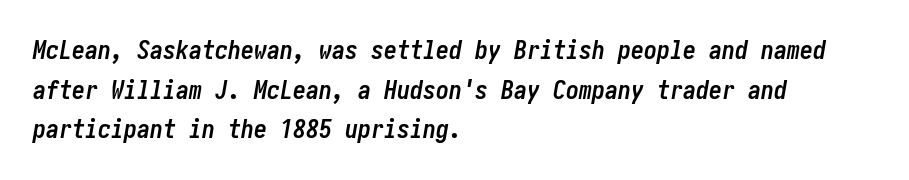
The image shows 26 px bold type, italic (leaning right); set left-aligned, normal line spacing (1.52x), normal letter spacing, not underlined.
